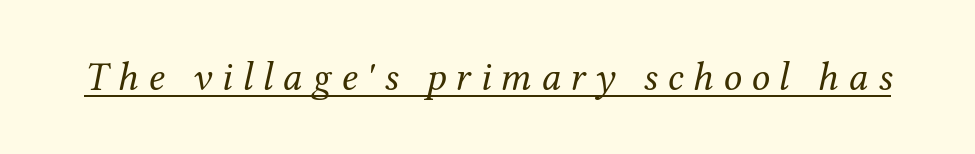
Note: serifs present on the glyphs. The weight tops out at a normal text grade. These lines are rendered in a variable-pitch font. Students, observe the line beneath the letters — that is underlining.
